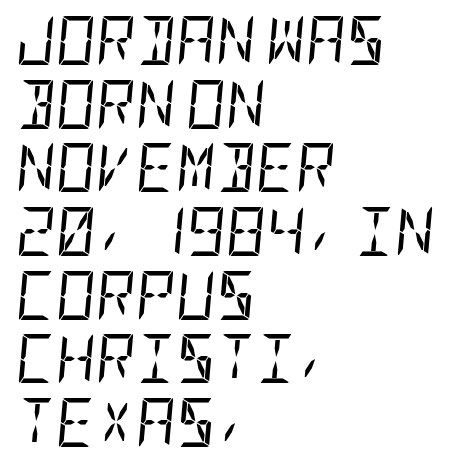
The image shows 49 px regular-weight, condensed type, italic (leaning right); set left-aligned, normal line spacing (1.3x), normal letter spacing, not underlined; low stroke contrast and a large x-height.
